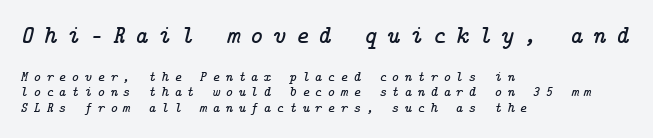
Q: Is the text italic (slanted)? A: Yes, it leans right by about 14 degrees.
Q: Is the text underlined? A: No.
Q: How is the paragraph aligned? A: Left-aligned.
Q: Is the spacing between letters normal or unusually wide? A: Unusually wide.
Q: Is the spacing between lines tight, normal or loose? A: Tight.
Q: Which block of text is set in a larger size, the first (top) or the second (bottom)? A: The first (top) one.
